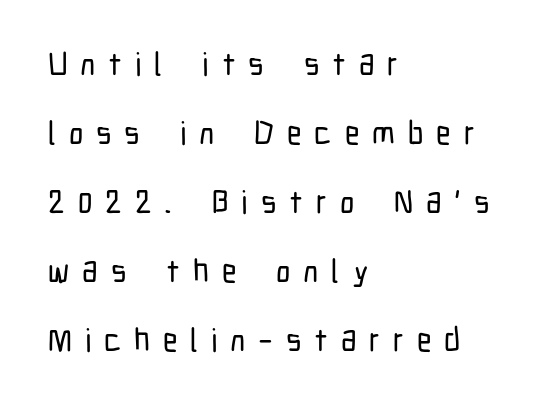
The passage shown is typeset with a sans-serif family. Loose tracking; the words dissolve into strings of separated letters. Notice how the stems are strictly vertical — no italics here. Is the block centered? No — it sits flush against the left margin. The space directly below the letters is spotless.
